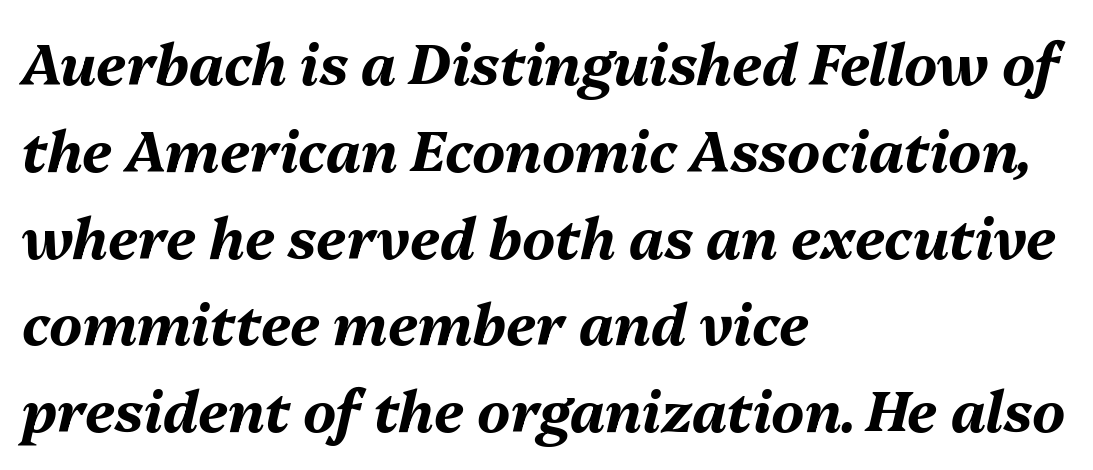
You could call the tracking neutral — neither tight nor loose. Glance below the letters and you will spot only blank space. One glance says typical: line gaps are just what's usual. The passage shown is typed in a proportional face where columns would drift. Line beginnings align vertically; line endings do not. Posture: slanted.
